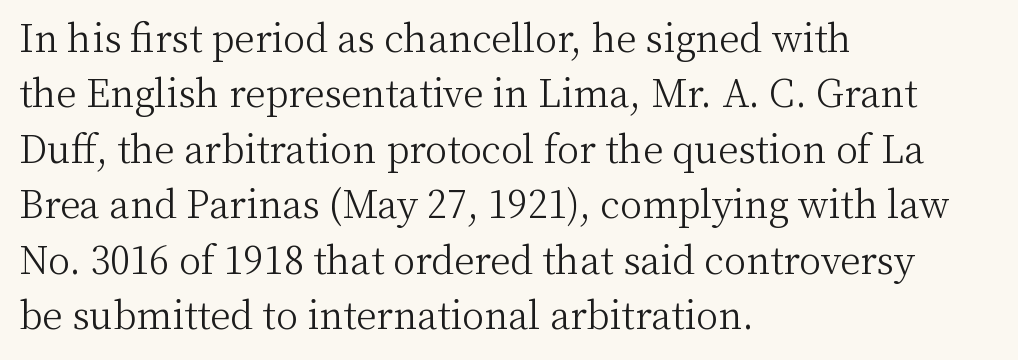
Does the type have serifs? Yes, each stem ends in a small foot. It's the straight-up-and-down kind of type. The rendering keeps characters at their native spacing. Bare-footed words on every line.
